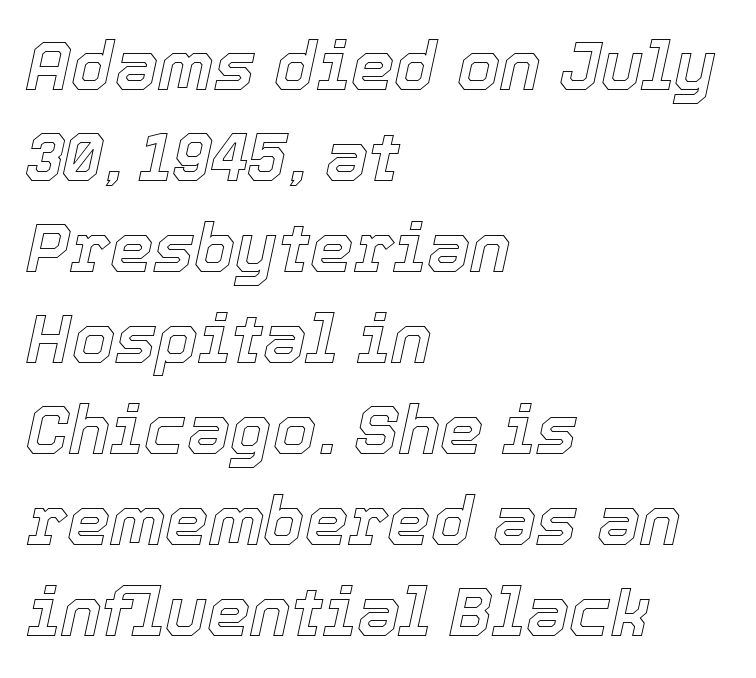
The image shows 69 px text type, italic (leaning right); set left-aligned, normal line spacing (1.32x), normal letter spacing, not underlined; a medium x-height.
